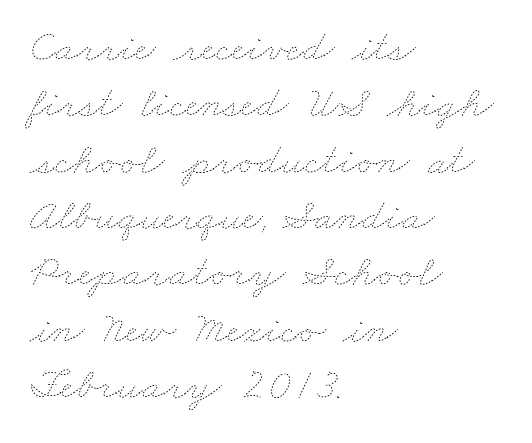
The image shows 44 px thin, wide type; set left-aligned, normal line spacing (1.28x), normal letter spacing, not underlined; low stroke contrast and a small x-height.
